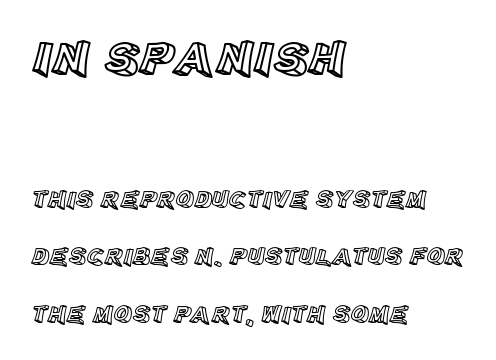
The designer dialed line spacing up above the default. Between these two stacked blocks, the higher one wins on size. Compared with a centered layout, this one pins lines to the left instead. Nothing unusual about the tracking: characters are spaced as the font intends.
